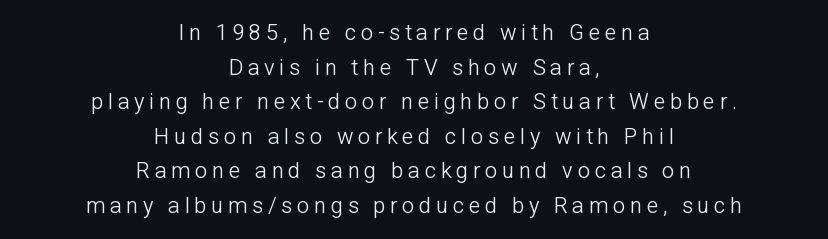
The image shows 22 px text type, upright; set centered, normal line spacing (1.57x), unusually wide letter spacing (+0.21 em), not underlined.
